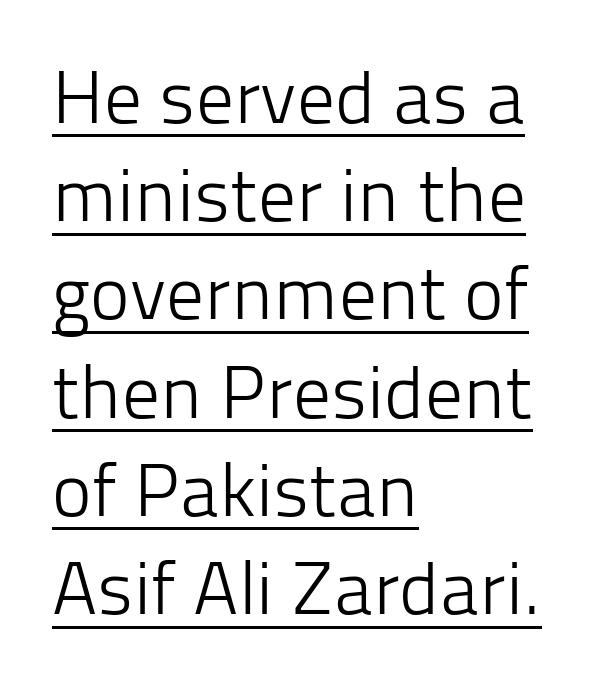
The image shows 75 px light sans-serif type, upright; set left-aligned, normal line spacing (1.31x), normal letter spacing, underlined; low stroke contrast and a medium x-height.
